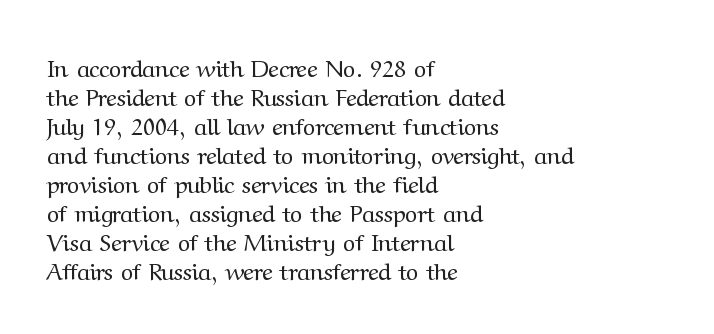
Q: Is the text bold? A: No.
Q: Is the text italic (slanted)? A: No, it is upright.
Q: Is the text underlined? A: No.
Q: How is the paragraph aligned? A: Left-aligned.
Q: Is the spacing between letters normal or unusually wide? A: Normal.
